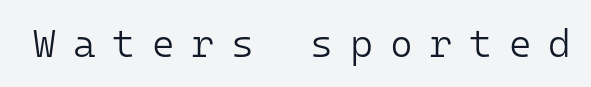
Q: Is the text bold? A: No.
Q: Is the text italic (slanted)? A: No, it is upright.
Q: Is the typeface a serif or a sans-serif typeface? A: Sans-serif.
Q: Is the text underlined? A: No.
Q: Is the spacing between letters normal or unusually wide? A: Unusually wide.
Q: Width (condensed, normal, or wide)? A: Normal.
Q: Stroke contrast? A: Low.
Q: x-height? A: Medium.
Q: Monospaced? A: Yes.
